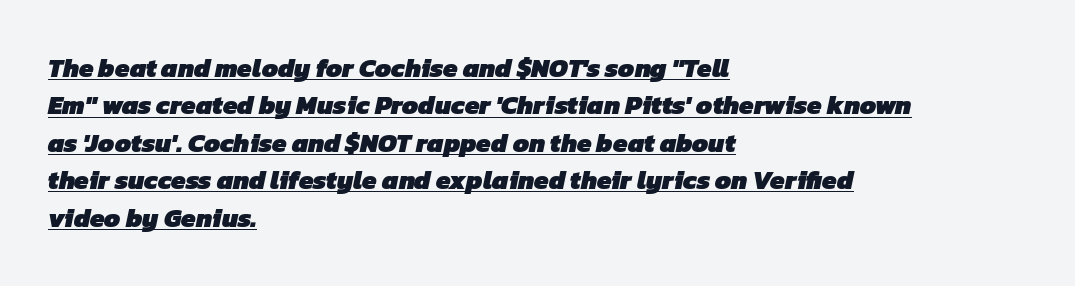
Q: Is the text bold? A: Yes.
Q: Is the text underlined? A: Yes.
Q: How is the paragraph aligned? A: Left-aligned.
Q: Is the spacing between letters normal or unusually wide? A: Normal.
Q: Is the spacing between lines tight, normal or loose? A: Normal.
